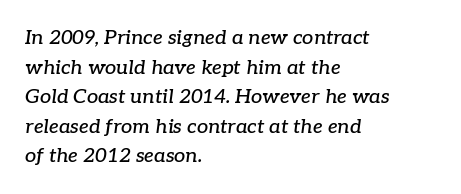
The letterforms sit shoulder to shoulder at normal distance. The rag falls on the right side of this text block. The whole block is typeset with a tilt. Decoration check: the copy has no underline.
